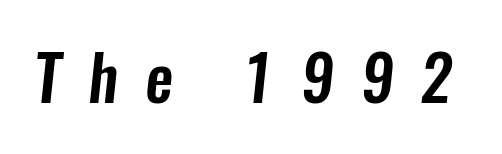
Q: Is the typeface a serif or a sans-serif typeface? A: Sans-serif.
Q: Is the text underlined? A: No.
Q: Is the spacing between letters normal or unusually wide? A: Unusually wide.
Q: Width (condensed, normal, or wide)? A: Condensed.
Q: Stroke contrast? A: Low.
Q: x-height? A: Medium.
Q: Monospaced? A: No.
